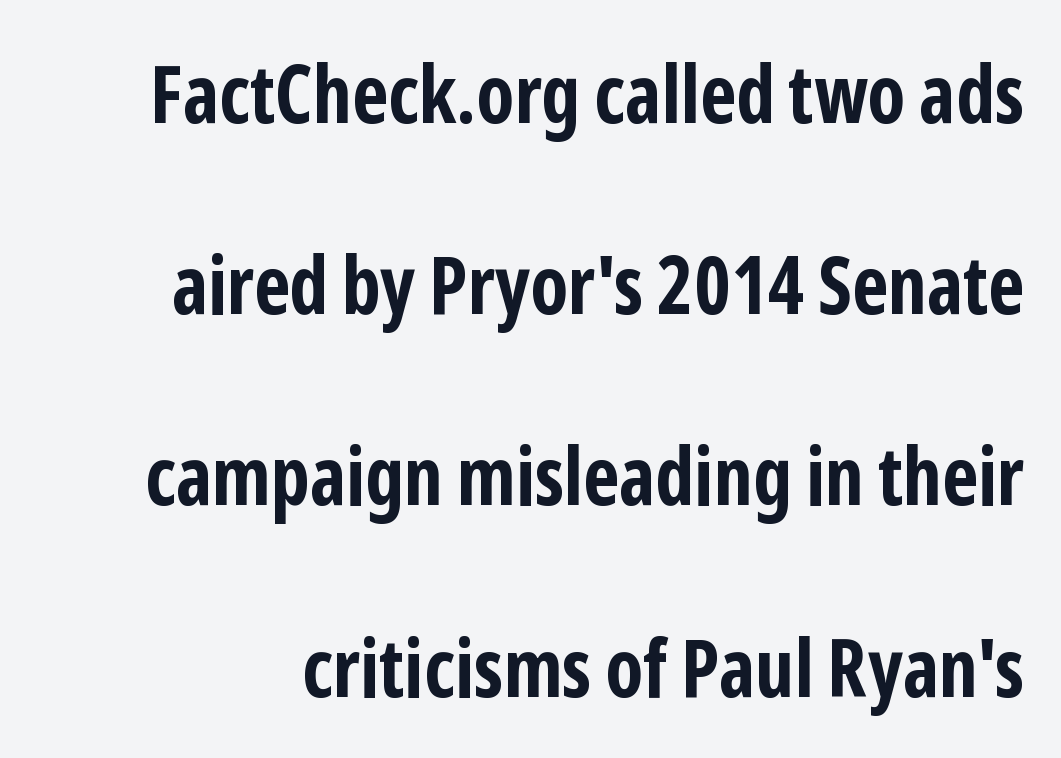
The image shows 80 px bold, condensed sans-serif type, upright; set loose line spacing (2.39x), normal letter spacing, not underlined; low stroke contrast and a medium x-height.
